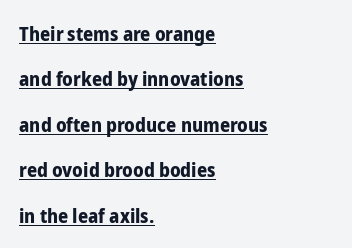
Notice how the passage keeps a crisp vertical edge on the left only. Looks like someone drew a line under every word here. The face used here is rendered with its standard letterfit. Line spacing here is loose. The characters look thick and weighty, a clear bold. Notice how the stems are strictly vertical — no italics here.
